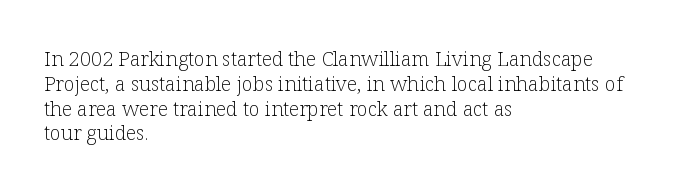
Q: Is the text bold? A: No.
Q: Is the text italic (slanted)? A: No, it is upright.
Q: Is the text underlined? A: No.
Q: How is the paragraph aligned? A: Left-aligned.
Q: Is the spacing between letters normal or unusually wide? A: Normal.
